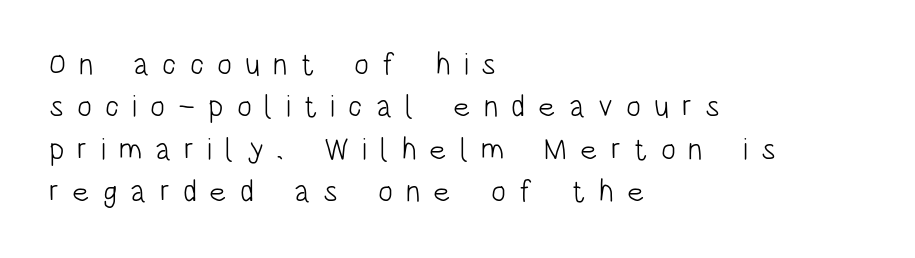
{"serif": "no", "italic": "no", "bold": "no", "weight": "light", "width": "condensed", "stroke_contrast": "low", "x_height": "large", "monospaced": "no", "underline": "no", "align": "left", "line_spacing": "normal", "line_spacing_ratio": 1.37, "letter_spacing": "wide", "letter_spacing_em": 0.42, "glyph_px": 31}
